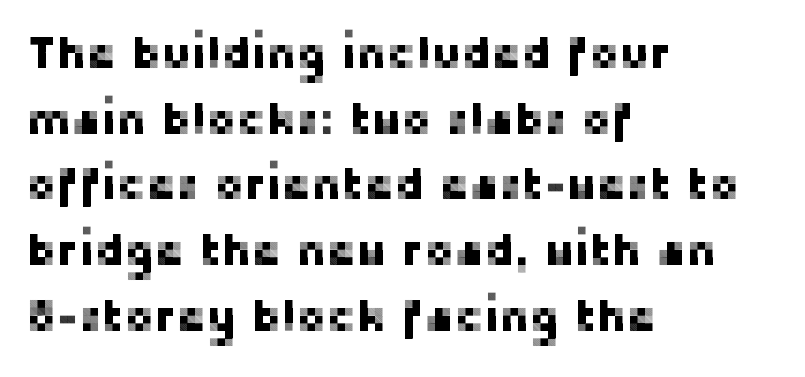
{"serif": "no", "italic": "no", "width": "normal", "stroke_contrast": "low", "x_height": "medium", "monospaced": "no", "underline": "no", "align": "left", "line_spacing": "normal", "line_spacing_ratio": 1.46, "letter_spacing": "normal", "letter_spacing_em": 0.0, "glyph_px": 45}
